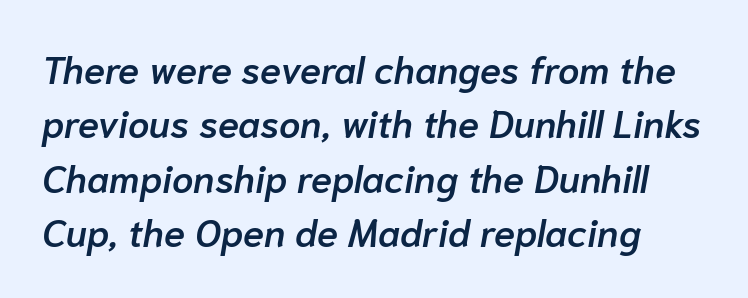
{"italic": "yes", "lean": "right", "slant_degrees": 10, "bold": "semi", "weight": "semibold", "width": "normal", "stroke_contrast": "low", "x_height": "medium", "monospaced": "no", "underline": "no", "line_spacing": "normal", "line_spacing_ratio": 1.43, "letter_spacing": "normal", "letter_spacing_em": 0.0, "glyph_px": 38}
